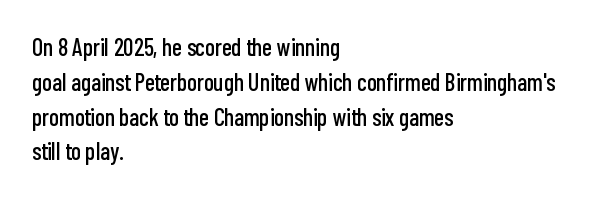
The image shows 24 px text type, upright; set left-aligned, normal line spacing (1.45x), normal letter spacing, not underlined.
